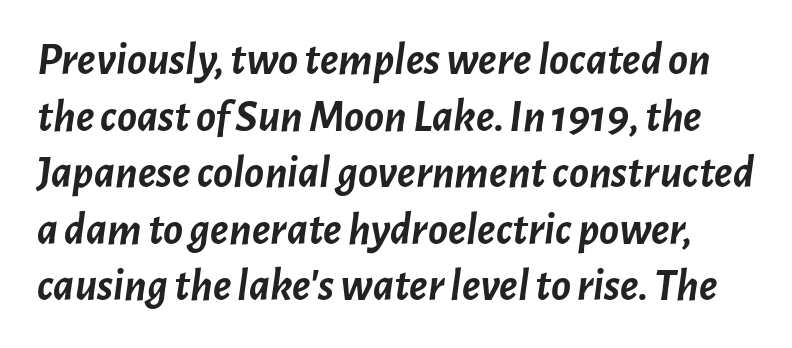
Q: Is the text bold? A: Yes.
Q: Is the text italic (slanted)? A: Yes, it leans right by about 7 degrees.
Q: Is the text underlined? A: No.
Q: Is the spacing between letters normal or unusually wide? A: Normal.
Q: Width (condensed, normal, or wide)? A: Normal.
Q: Stroke contrast? A: Low.
Q: x-height? A: Medium.
Q: Monospaced? A: No.
